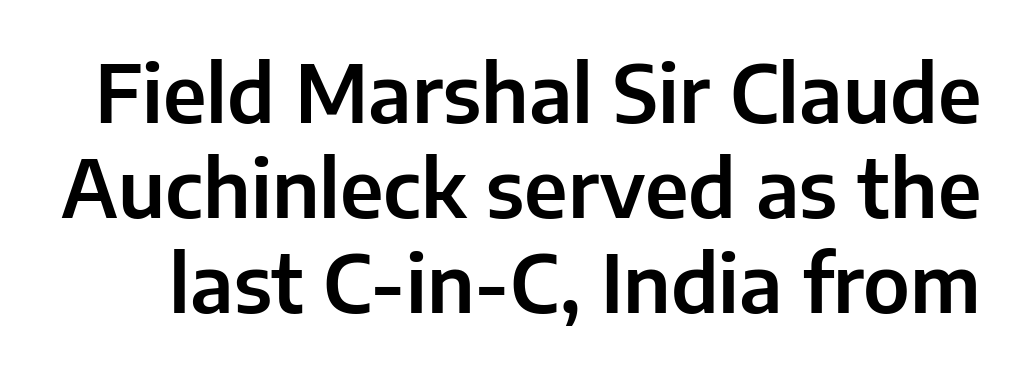
{"serif": "no", "italic": "no", "width": "normal", "stroke_contrast": "low", "x_height": "medium", "monospaced": "no", "underline": "no", "line_spacing_ratio": 1.19, "letter_spacing": "normal", "letter_spacing_em": 0.0, "glyph_px": 80}
